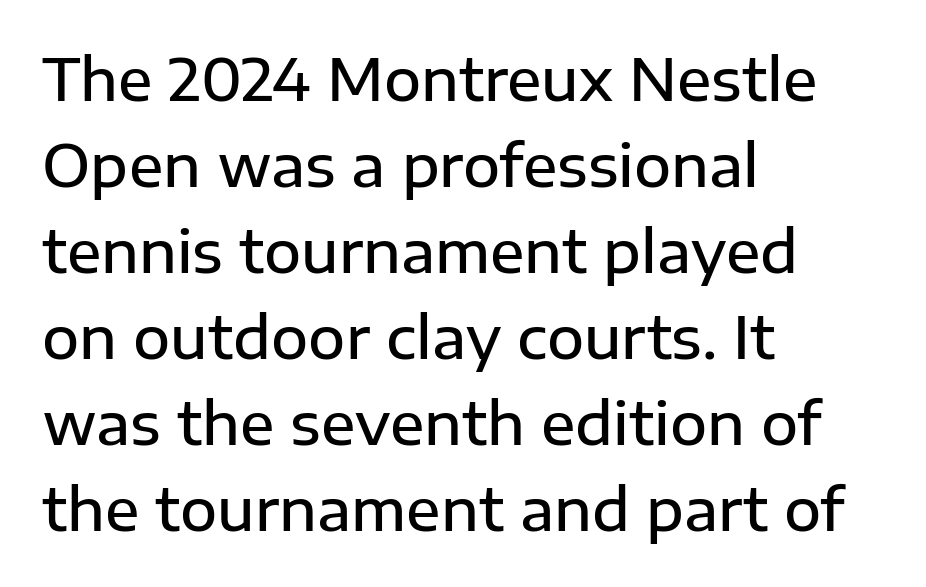
The image shows 57 px semibold sans-serif type, upright; set left-aligned, normal line spacing (1.51x), normal letter spacing, not underlined; low stroke contrast and a medium x-height.
